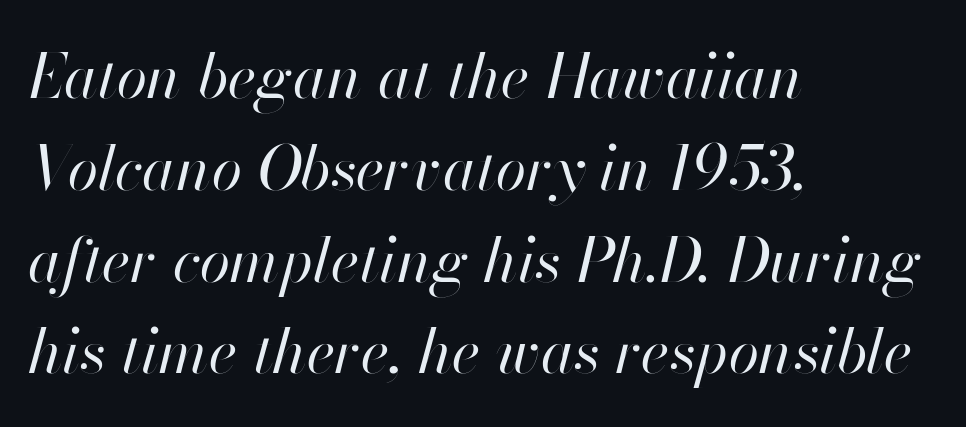
Q: Is the text bold? A: No.
Q: Is the text italic (slanted)? A: Yes, it leans right by about 13 degrees.
Q: Is the text underlined? A: No.
Q: How is the paragraph aligned? A: Left-aligned.
Q: Is the spacing between letters normal or unusually wide? A: Normal.
Q: Is the spacing between lines tight, normal or loose? A: Normal.
Q: Width (condensed, normal, or wide)? A: Normal.
Q: Stroke contrast? A: High.
Q: x-height? A: Small.
Q: Monospaced? A: No.
